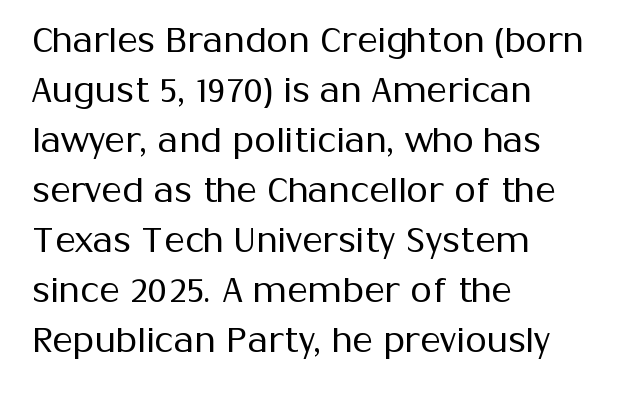
Where is the straight margin? On the left. Vertical spacing — default. Typographically, this falls in the sans-serif category. When letters stand straight like this, we call the style roman or upright. Is this a fixed-width face? No — the glyphs have proportional, varying widths. Bare-footed words on every line.
